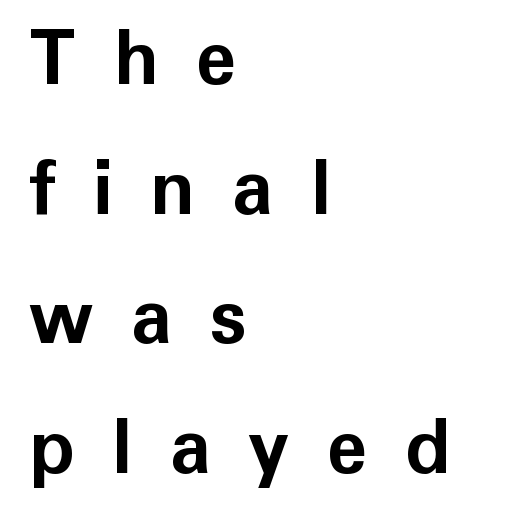
{"serif": "no", "italic": "no", "bold": "yes", "weight": "bold", "width": "normal", "stroke_contrast": "low", "x_height": "medium", "monospaced": "no", "underline": "no", "align": "left", "line_spacing_ratio": 1.73, "letter_spacing": "wide", "letter_spacing_em": 0.5, "glyph_px": 75}
